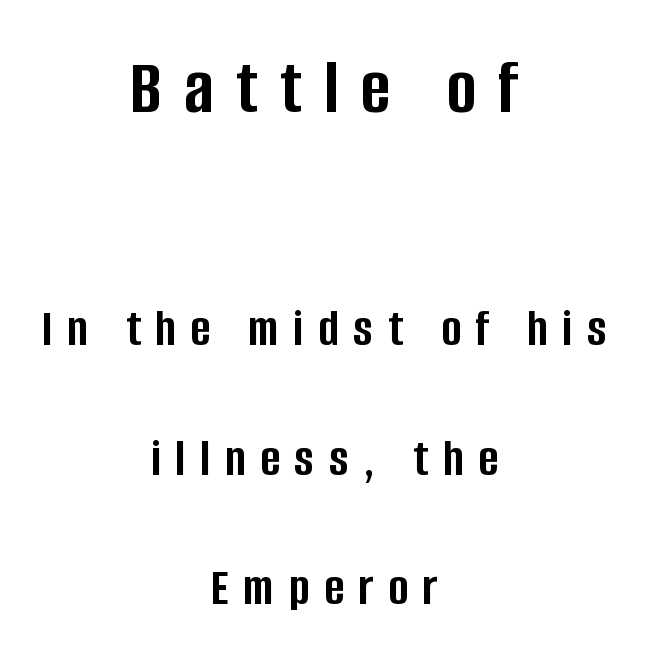
Each line is balanced around a shared central axis. The lettering stays uniformly vertical, giving the passage a roman look. Proportional: the letters do not fall into vertical columns. Here the glyphs are tracked loosely, breaking word shapes into spaced letters. The typeface chosen for these lines omits serifs.
